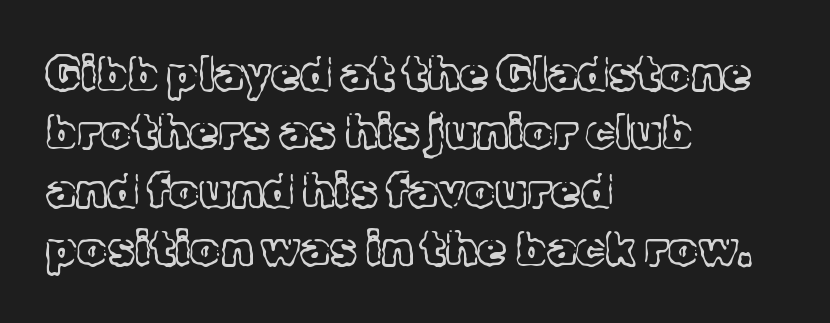
The image shows 47 px light serif type, upright; set left-aligned, line spacing 1.24x, normal letter spacing, not underlined; a medium x-height.
